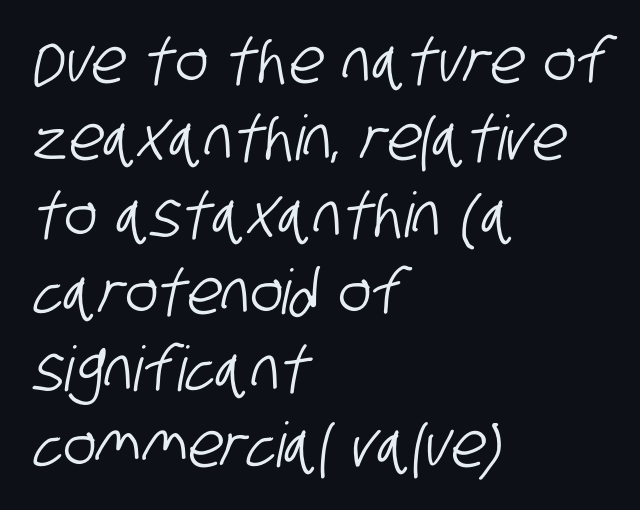
Where is the straight margin? On the left. The zone under the glyphs is completely vacant. Look at the tracking — it's just the regular setting, nothing added. These lines are composed in type without serifs.
